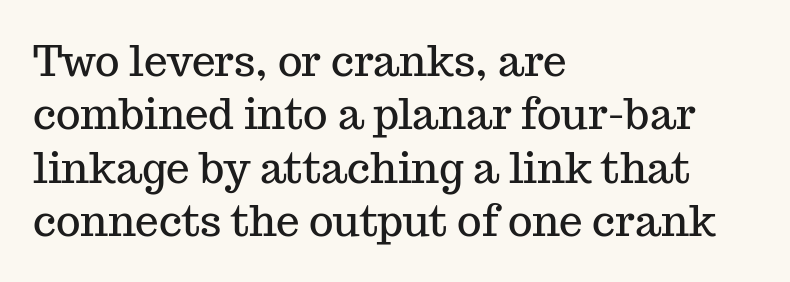
Q: Is the text italic (slanted)? A: No, it is upright.
Q: Is the typeface a serif or a sans-serif typeface? A: Serif.
Q: Is the text underlined? A: No.
Q: How is the paragraph aligned? A: Left-aligned.
Q: Is the spacing between letters normal or unusually wide? A: Normal.
Q: Is the spacing between lines tight, normal or loose? A: Normal.
Q: Width (condensed, normal, or wide)? A: Normal.
Q: Stroke contrast? A: Medium.
Q: x-height? A: Medium.
Q: Monospaced? A: No.
